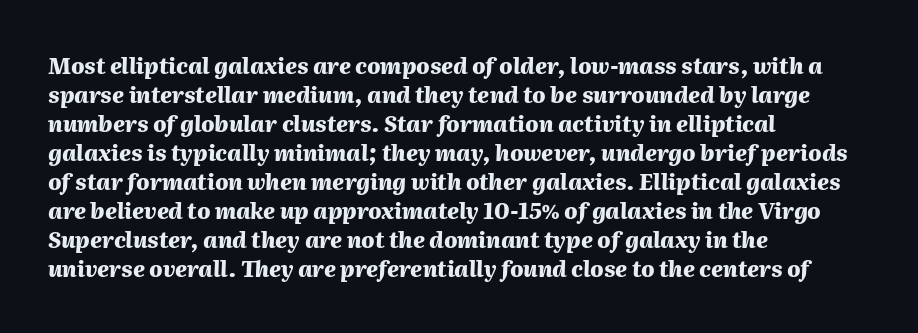
{"italic": "yes", "lean": "right", "slant_degrees": 2, "bold": "yes", "underline": "no", "align": "left", "line_spacing": "normal", "line_spacing_ratio": 1.32, "letter_spacing": "normal", "letter_spacing_em": 0.0, "glyph_px": 22}
